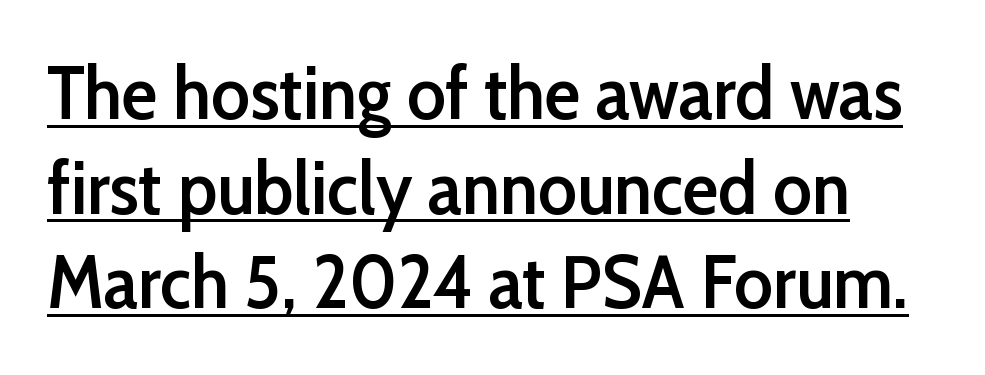
Q: Is the text bold? A: Semi-bold.
Q: Is the text italic (slanted)? A: No, it is upright.
Q: Is the typeface a serif or a sans-serif typeface? A: Sans-serif.
Q: Is the text underlined? A: Yes.
Q: Is the spacing between letters normal or unusually wide? A: Normal.
Q: Is the spacing between lines tight, normal or loose? A: Normal.
Q: Width (condensed, normal, or wide)? A: Normal.
Q: Stroke contrast? A: Low.
Q: x-height? A: Medium.
Q: Monospaced? A: No.
